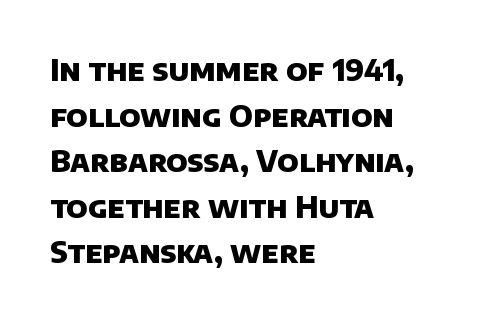
Nothing unusual about the tracking: characters are spaced as the font intends. Pretty heavy lettering here — definitely bold. The passage shown is not underscored anywhere. Is there much room between lines? A standard amount, neither cramped nor airy.
